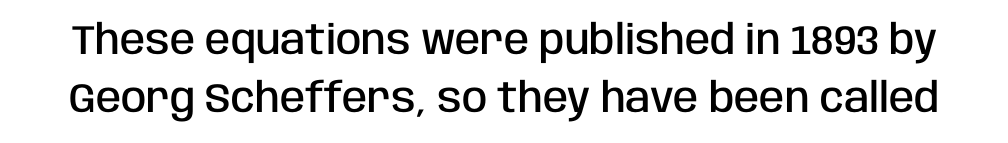
{"serif": "no", "italic": "no", "bold": "semi", "weight": "semibold", "width": "condensed", "stroke_contrast": "low", "x_height": "large", "monospaced": "no", "underline": "no", "line_spacing": "normal", "line_spacing_ratio": 1.41, "letter_spacing": "normal", "letter_spacing_em": 0.0, "glyph_px": 41}
